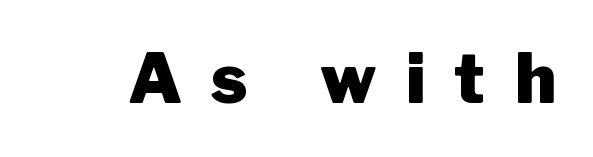
{"serif": "no", "italic": "no", "bold": "yes", "weight": "heavy", "width": "normal", "stroke_contrast": "low", "x_height": "medium", "monospaced": "no", "underline": "no", "letter_spacing": "wide", "letter_spacing_em": 0.43, "glyph_px": 68}
